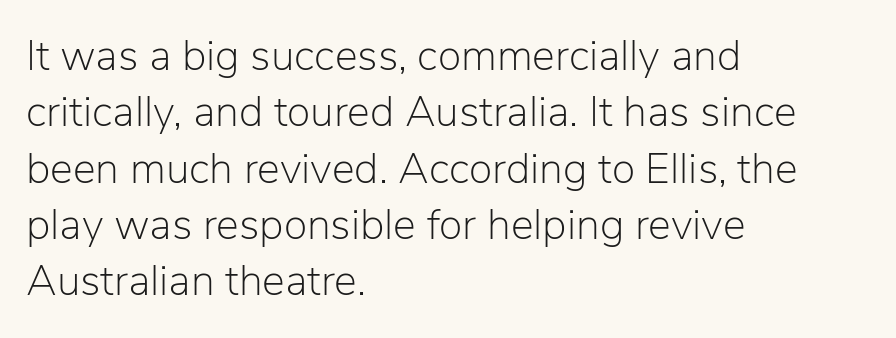
The image shows 43 px light sans-serif type, upright; set left-aligned, normal line spacing (1.31x), normal letter spacing, not underlined; low stroke contrast and a medium x-height.
